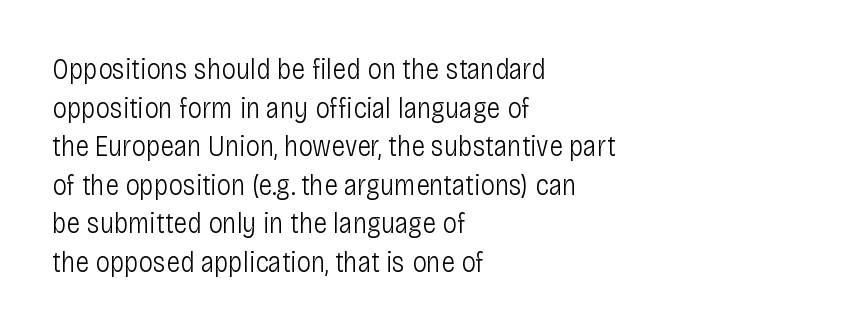
Weight: in the light-to-regular range. Descenders hang freely into open space. The characters display no serif detailing; their extremities are plain. This sample has the flowing, uneven cadence of proportional lettering. You could call the tracking neutral — neither tight nor loose.
